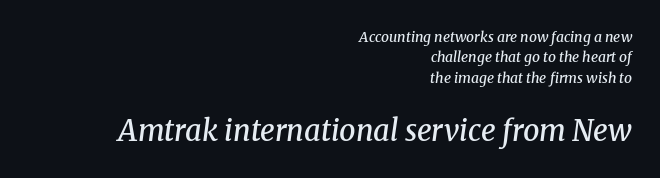
Caption: multi-line text, flush right, ragged left. The lines sit at an ordinary, default distance from one another. The axis of the letterforms is tilted away from vertical. In this sample the second text group is rendered at the bigger scale. Unlike a clean sans, this face finishes its strokes with serifs.
